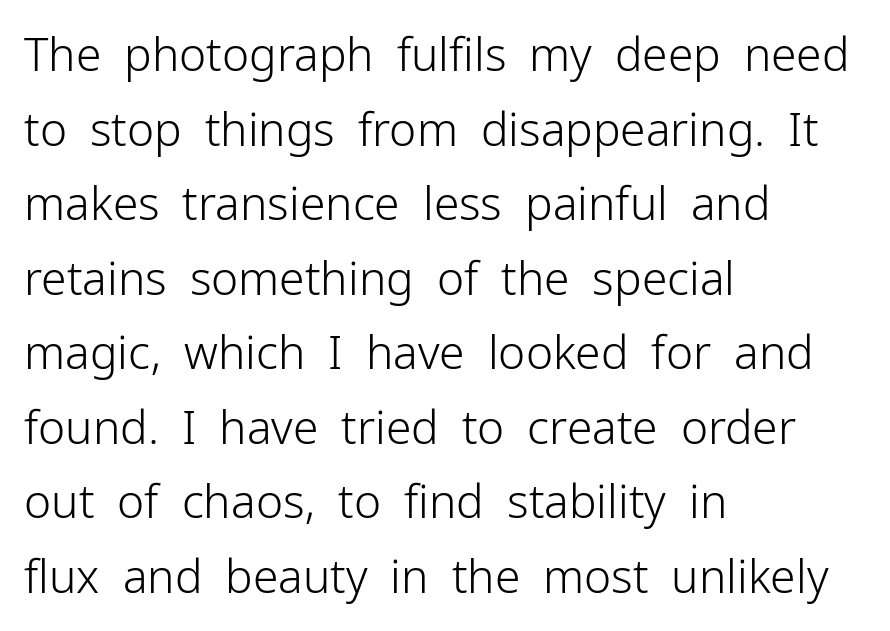
{"serif": "no", "italic": "no", "bold": "no", "weight": "light", "width": "normal", "stroke_contrast": "low", "x_height": "medium", "monospaced": "no", "underline": "no", "align": "left", "line_spacing": "normal", "line_spacing_ratio": 1.62, "letter_spacing": "normal", "letter_spacing_em": 0.0, "glyph_px": 46}
